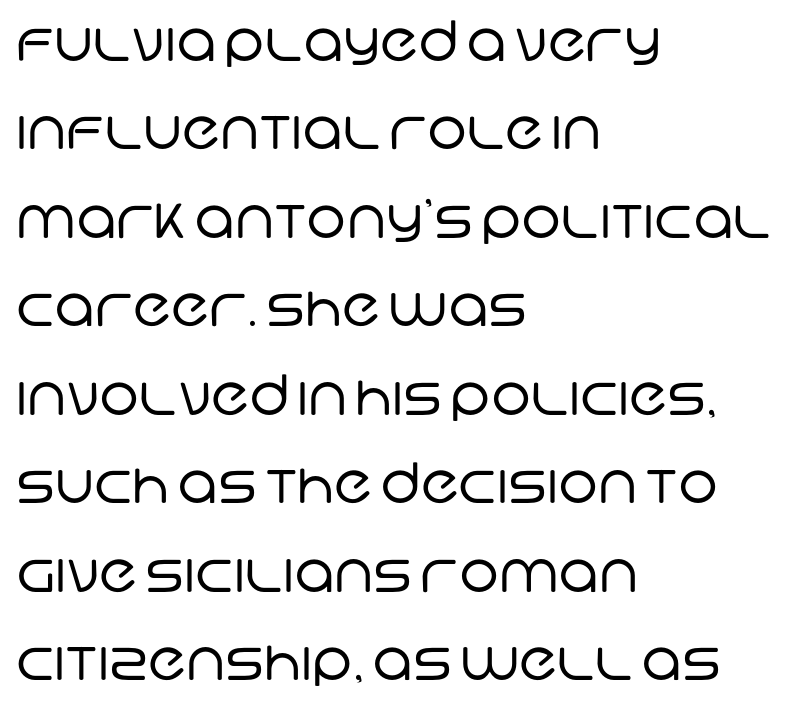
Q: Is the text bold? A: No.
Q: Is the typeface a serif or a sans-serif typeface? A: Sans-serif.
Q: Is the text underlined? A: No.
Q: How is the paragraph aligned? A: Left-aligned.
Q: Is the spacing between letters normal or unusually wide? A: Normal.
Q: Is the spacing between lines tight, normal or loose? A: Normal.
Q: Width (condensed, normal, or wide)? A: Normal.
Q: Stroke contrast? A: Low.
Q: x-height? A: Large.
Q: Monospaced? A: No.
